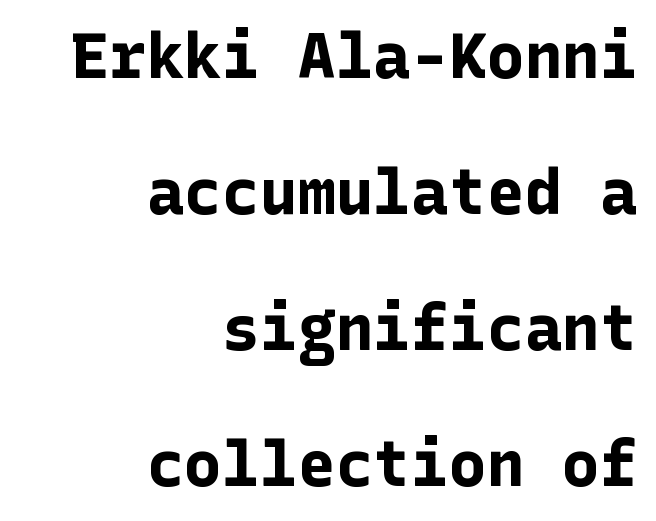
{"serif": "no", "italic": "no", "bold": "yes", "weight": "bold", "width": "normal", "stroke_contrast": "low", "x_height": "medium", "underline": "no", "align": "right", "line_spacing": "loose", "line_spacing_ratio": 2.16, "letter_spacing": "normal", "letter_spacing_em": 0.0, "glyph_px": 63}
